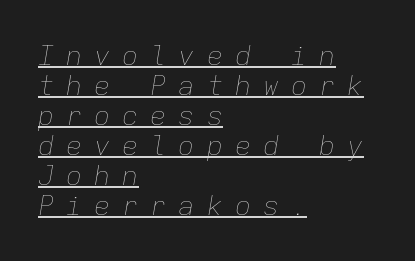
Q: Is the text bold? A: No.
Q: Is the text italic (slanted)? A: Yes, it leans right by about 9 degrees.
Q: Is the text underlined? A: Yes.
Q: How is the paragraph aligned? A: Left-aligned.
Q: Is the spacing between letters normal or unusually wide? A: Unusually wide.
Q: Is the spacing between lines tight, normal or loose? A: Tight.
